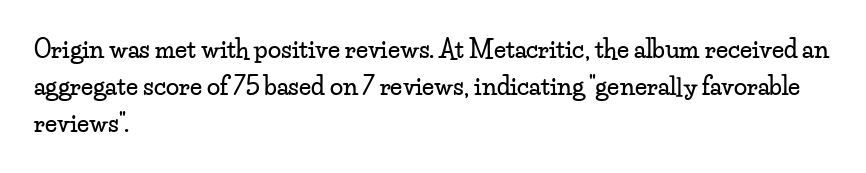
Interline gaps are of average width in this sample. The letters stand upright; this is a roman face. The face used here is rendered with its standard letterfit. Leftover space on each line is placed entirely after the last word. Beneath every word, the page is bare.
